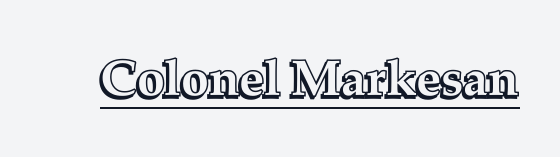
The image shows 50 px text type, upright; set normal letter spacing, underlined; a medium x-height.
